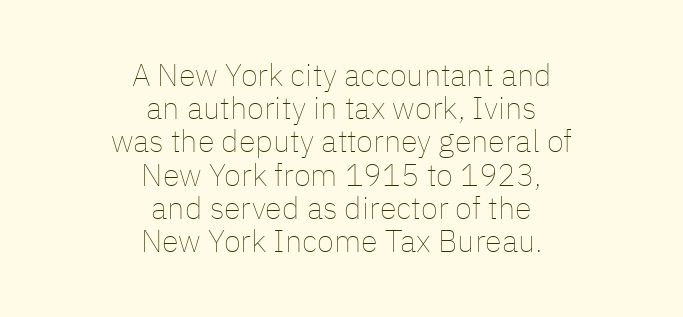
Q: Is the text bold? A: No.
Q: Is the text italic (slanted)? A: No, it is upright.
Q: Is the text underlined? A: No.
Q: How is the paragraph aligned? A: Centered.
Q: Is the spacing between letters normal or unusually wide? A: Normal.
Q: Is the spacing between lines tight, normal or loose? A: Tight.
Q: Width (condensed, normal, or wide)? A: Normal.
Q: Stroke contrast? A: Low.
Q: x-height? A: Medium.
Q: Monospaced? A: No.
